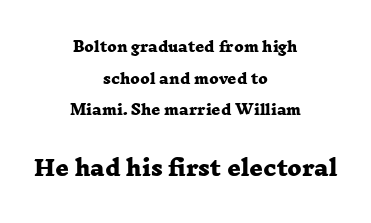
{"bold": "yes", "underline": "no", "align": "center", "line_spacing": "loose", "line_spacing_ratio": 2.26, "letter_spacing": "normal", "letter_spacing_em": 0.0, "larger_block": "second", "size_ratio": 1.5, "glyph_px": 21}
